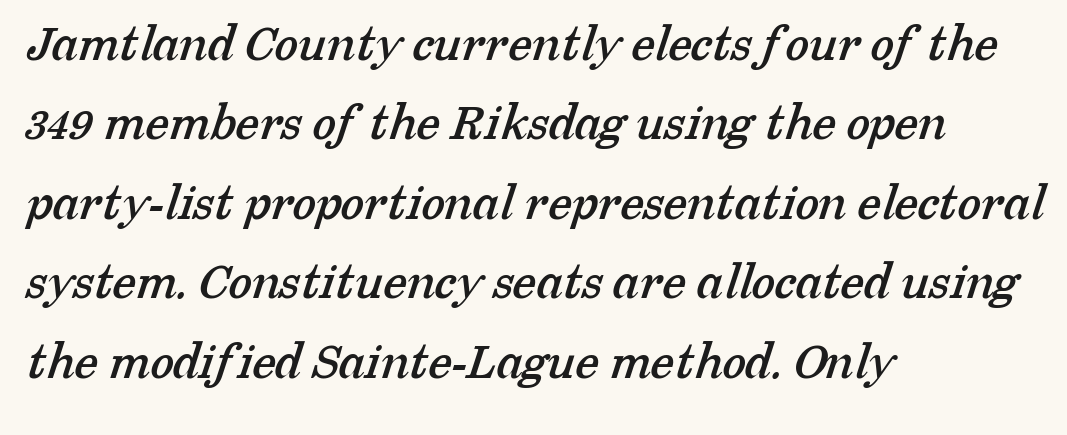
A student would call this left alignment; a typographer would say flush left, rag right. What kind of face is this? One with serifs. Words float on clear page, feet unadorned. Leading: standard. Each letter keeps its own natural width here, so spacing adapts to shape.
